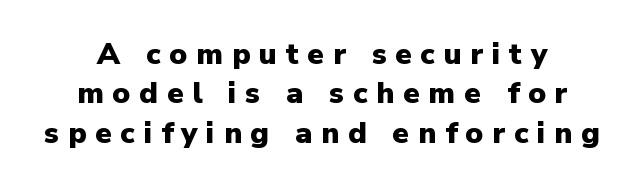
The image shows 30 px heavy sans-serif type, upright; set centered, normal line spacing (1.31x), unusually wide letter spacing (+0.29 em), not underlined; low stroke contrast and a medium x-height.
